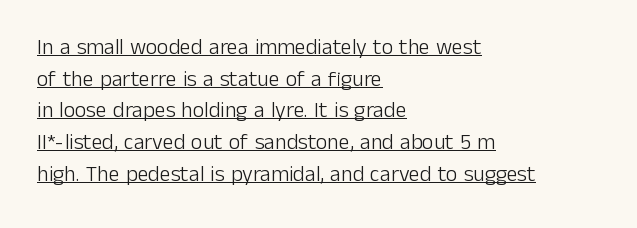
Q: Is the text bold? A: No.
Q: Is the text italic (slanted)? A: No, it is upright.
Q: Is the text underlined? A: Yes.
Q: How is the paragraph aligned? A: Left-aligned.
Q: Is the spacing between letters normal or unusually wide? A: Normal.
Q: Is the spacing between lines tight, normal or loose? A: Normal.
